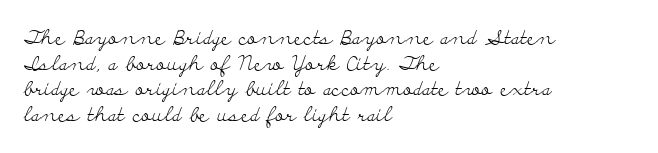
The weight would be labelled regular, book, light, or lighter still. These lines stack with their left ends in a neat column. Unmarked baselines from the first word to the last. Regular leading. A typesetter would call this zero additional tracking.
